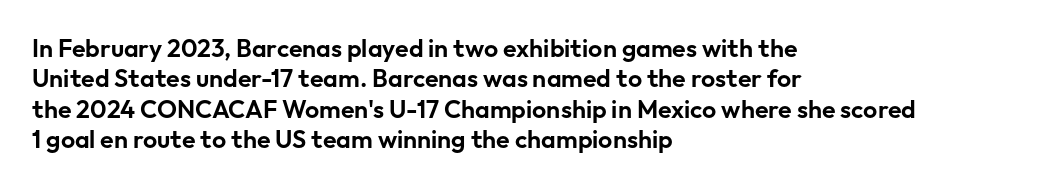
{"italic": "no", "underline": "no", "align": "left", "line_spacing_ratio": 1.22, "letter_spacing": "normal", "letter_spacing_em": 0.0, "glyph_px": 25}
